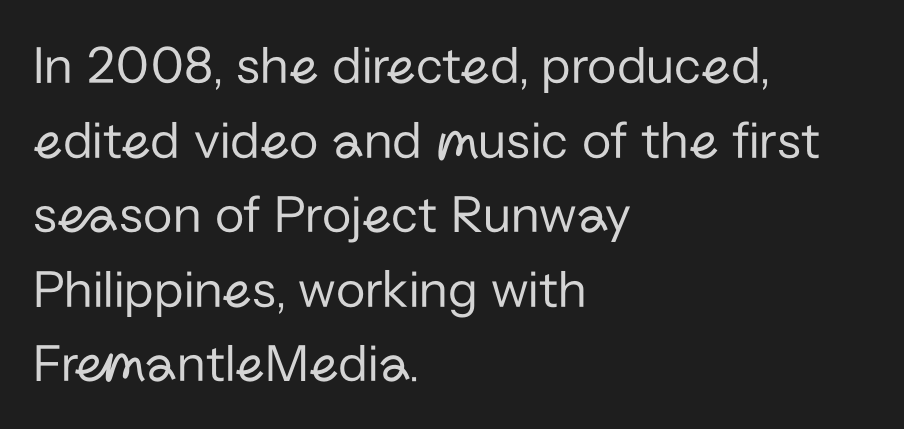
Caption: standard tracking, unaltered. No italicization has been applied; the sample stays upright. Casual observation: everything's shoved over to the left. Each stroke keeps to a modest, everyday thickness or less.
